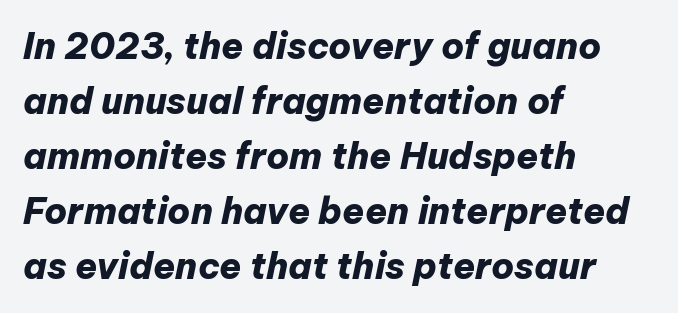
{"italic": "yes", "lean": "right", "slant_degrees": 12, "bold": "yes", "weight": "heavy", "width": "normal", "stroke_contrast": "low", "x_height": "medium", "monospaced": "no", "underline": "no", "align": "left", "line_spacing": "normal", "line_spacing_ratio": 1.53, "letter_spacing": "normal", "letter_spacing_em": 0.0, "glyph_px": 36}
